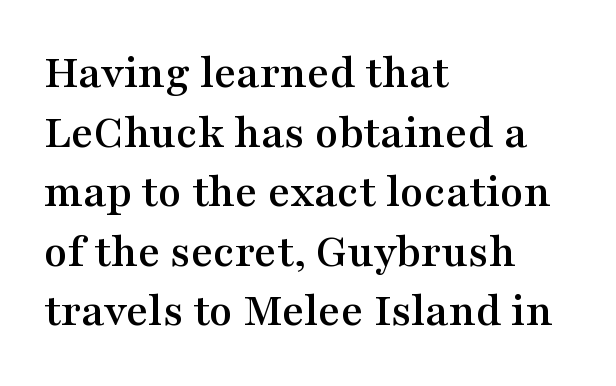
Q: Is the text italic (slanted)? A: No, it is upright.
Q: Is the typeface a serif or a sans-serif typeface? A: Serif.
Q: Is the text underlined? A: No.
Q: How is the paragraph aligned? A: Left-aligned.
Q: Is the spacing between letters normal or unusually wide? A: Normal.
Q: Width (condensed, normal, or wide)? A: Wide.
Q: Stroke contrast? A: Medium.
Q: x-height? A: Medium.
Q: Monospaced? A: No.
